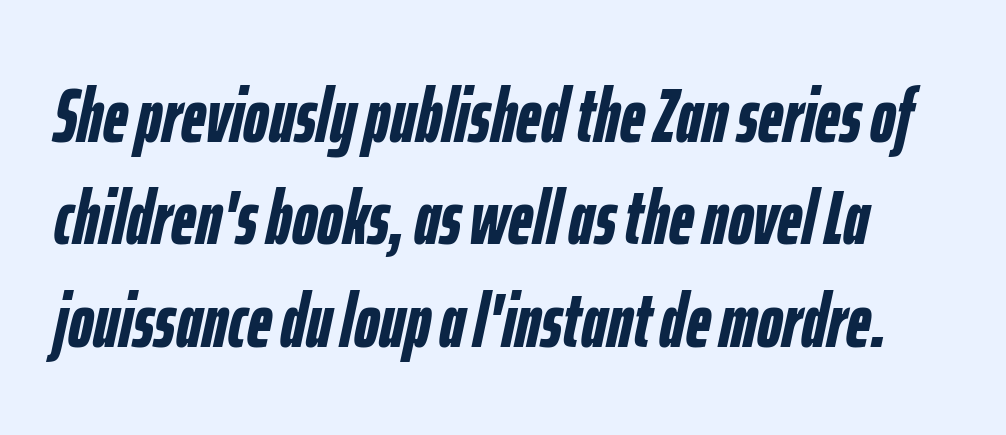
Q: Is the text bold? A: Yes.
Q: Is the text italic (slanted)? A: Yes, it leans right by about 12 degrees.
Q: Is the text underlined? A: No.
Q: Is the spacing between letters normal or unusually wide? A: Normal.
Q: Is the spacing between lines tight, normal or loose? A: Normal.
Q: Width (condensed, normal, or wide)? A: Condensed.
Q: Stroke contrast? A: Low.
Q: x-height? A: Medium.
Q: Monospaced? A: No.
